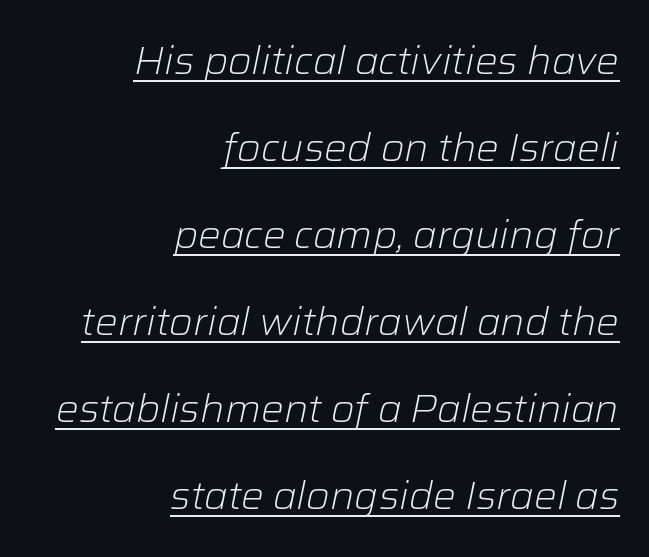
{"italic": "yes", "lean": "right", "slant_degrees": 12, "bold": "no", "weight": "light", "width": "normal", "stroke_contrast": "low", "x_height": "medium", "monospaced": "no", "underline": "yes", "align": "right", "line_spacing": "loose", "line_spacing_ratio": 2.29, "letter_spacing": "normal", "letter_spacing_em": 0.0, "glyph_px": 38}
